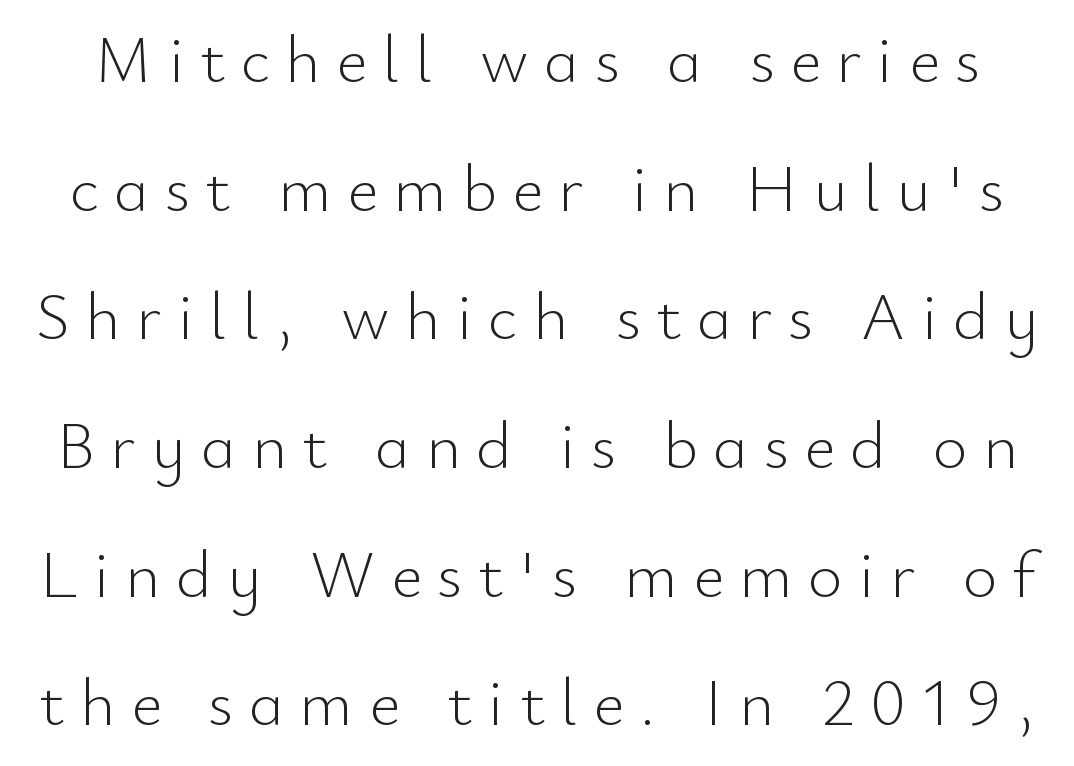
Q: Is the text bold? A: No.
Q: Is the text italic (slanted)? A: No, it is upright.
Q: Is the typeface a serif or a sans-serif typeface? A: Sans-serif.
Q: Is the text underlined? A: No.
Q: Is the spacing between letters normal or unusually wide? A: Unusually wide.
Q: Is the spacing between lines tight, normal or loose? A: Loose.
Q: Width (condensed, normal, or wide)? A: Normal.
Q: Stroke contrast? A: Low.
Q: x-height? A: Small.
Q: Monospaced? A: No.
